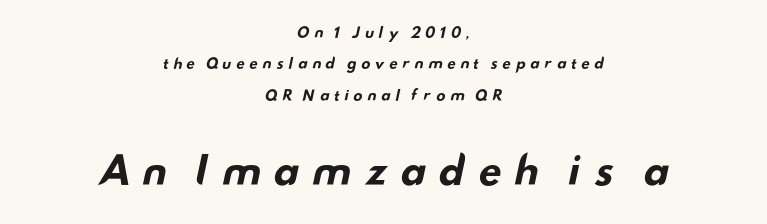
The image shows 38 px bold, wide sans-serif type; set centered, loose line spacing (2.25x), unusually wide letter spacing (+0.28 em), not underlined; the second (bottom) block is 2.71x larger; low stroke contrast and a small x-height.
